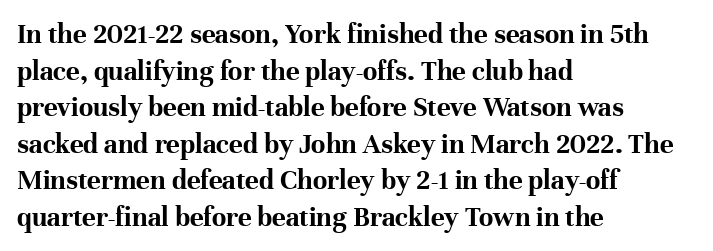
Default kerning and tracking; the words read as compact shapes. Line starts are locked; line ends wander. Leading: standard. The face used here is proportionally spaced, like ordinary book or web type. A full-strength bold gives these letters their thick strokes.
